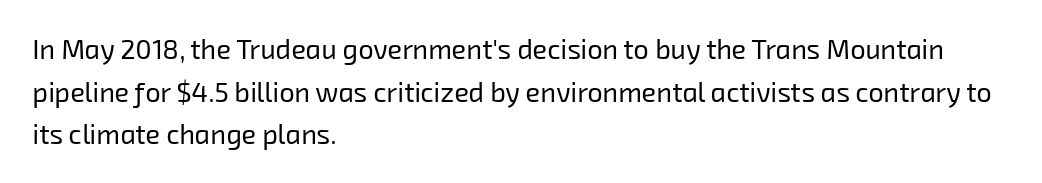
This rendering leaves character spacing at its baseline value. The space directly below the letters is spotless. Does the copy run flush right? No — it runs flush left. A typesetter would call this leading conventional body-copy spacing. Stems and bowls with no extra thickness — not bold.
